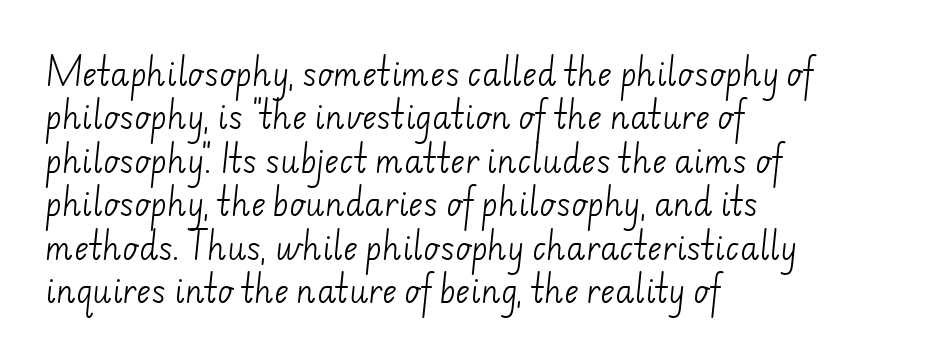
The image shows 31 px light sans-serif type; set left-aligned, normal line spacing (1.4x), normal letter spacing, not underlined; low stroke contrast and a small x-height.
